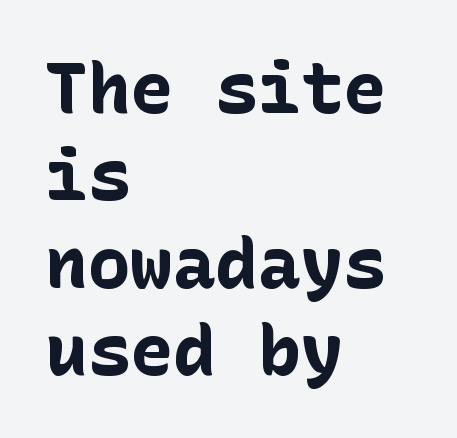
Q: Is the text bold? A: Yes.
Q: Is the text italic (slanted)? A: No, it is upright.
Q: Is the typeface a serif or a sans-serif typeface? A: Sans-serif.
Q: Is the text underlined? A: No.
Q: How is the paragraph aligned? A: Left-aligned.
Q: Is the spacing between letters normal or unusually wide? A: Normal.
Q: Width (condensed, normal, or wide)? A: Normal.
Q: Stroke contrast? A: Low.
Q: x-height? A: Medium.
